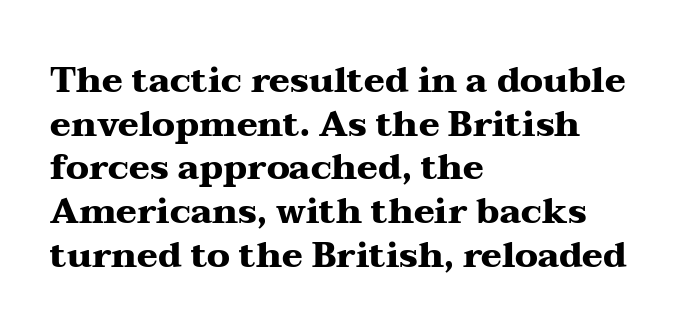
The image shows 35 px heavy, wide serif type, upright; set left-aligned, normal line spacing (1.25x), normal letter spacing, not underlined; medium stroke contrast and a medium x-height.
